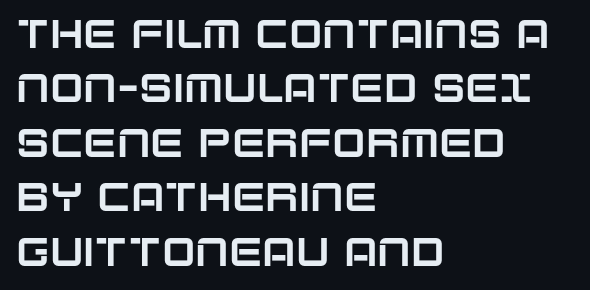
The image shows 40 px sans-serif type, upright; set left-aligned, normal line spacing (1.36x), normal letter spacing, not underlined; low stroke contrast and a large x-height.
